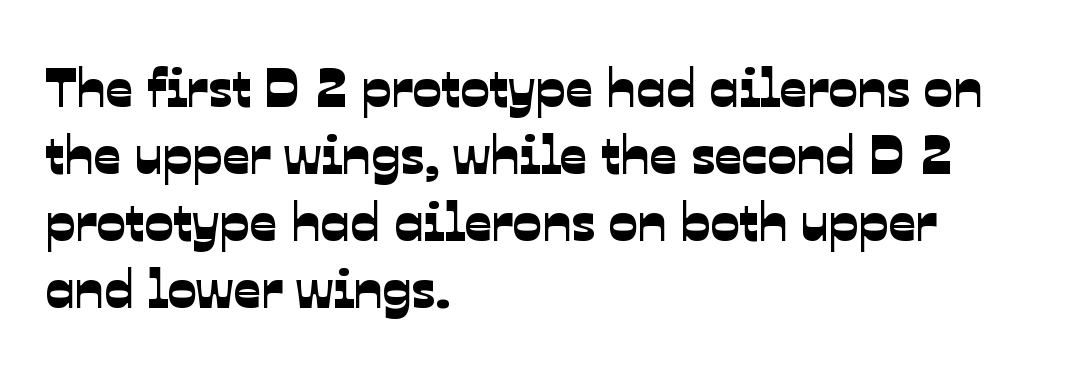
The font family rendered here belongs to the sans-serif group. Default kerning and tracking; the words read as compact shapes. A typesetter would call this proportional, since set widths differ per character. Clear beneath every line of the passage.
